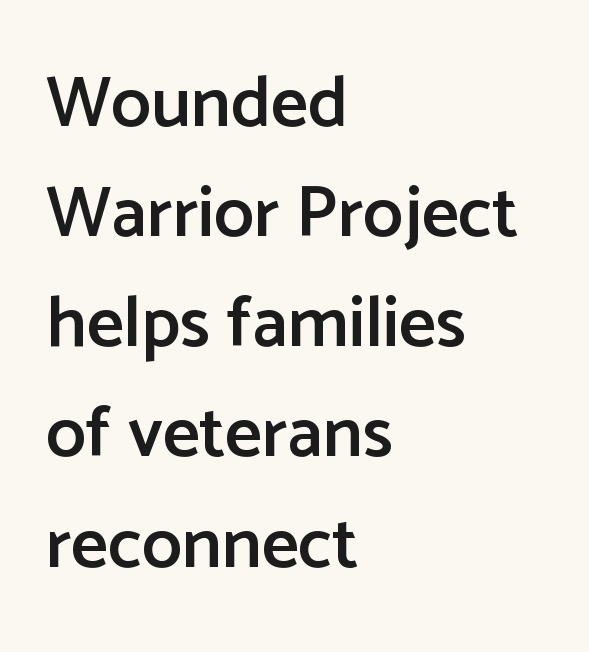
Q: Is the text bold? A: Semi-bold.
Q: Is the text italic (slanted)? A: No, it is upright.
Q: Is the typeface a serif or a sans-serif typeface? A: Sans-serif.
Q: Is the text underlined? A: No.
Q: How is the paragraph aligned? A: Left-aligned.
Q: Is the spacing between letters normal or unusually wide? A: Normal.
Q: Is the spacing between lines tight, normal or loose? A: Normal.
Q: Width (condensed, normal, or wide)? A: Normal.
Q: Stroke contrast? A: Low.
Q: x-height? A: Medium.
Q: Monospaced? A: No.
